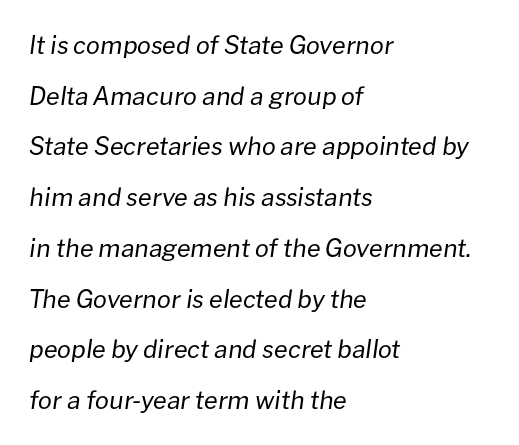
Q: Is the text bold? A: No.
Q: Is the text italic (slanted)? A: Yes, it leans right by about 8 degrees.
Q: Is the text underlined? A: No.
Q: How is the paragraph aligned? A: Left-aligned.
Q: Is the spacing between letters normal or unusually wide? A: Normal.
Q: Is the spacing between lines tight, normal or loose? A: Loose.
